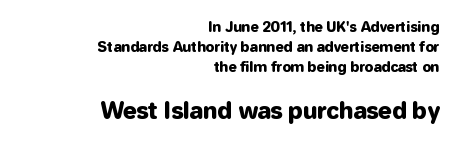
{"italic": "no", "underline": "no", "align": "right", "line_spacing": "normal", "line_spacing_ratio": 1.43, "letter_spacing": "normal", "letter_spacing_em": 0.0, "larger_block": "second", "size_ratio": 1.64, "glyph_px": 23}
